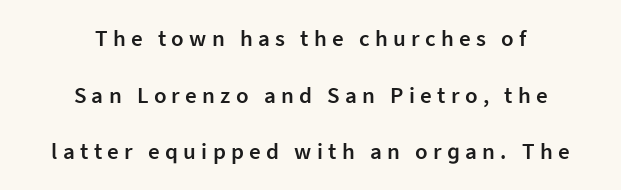
A student would call this center alignment; a typographer would say set centered. This sample uses an upright cut, with every glyph sitting square on the baseline. The space directly below the letters is spotless. Inter-character spacing is expanded well beyond the font's built-in metrics. Summary of weight: moderately heavy, a semibold.
